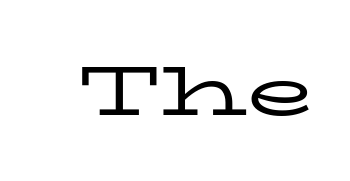
What kind of face is this? One with serifs. The type sits square on the baseline with zero lean. The face used here is rendered with its standard letterfit. Weight: not bold — regular or lighter. Proportional: the letters do not fall into vertical columns.
